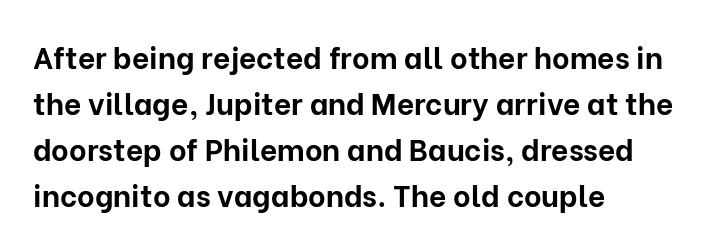
The image shows 30 px bold sans-serif type, upright; set left-aligned, normal line spacing (1.53x), normal letter spacing, not underlined; low stroke contrast and a medium x-height.
